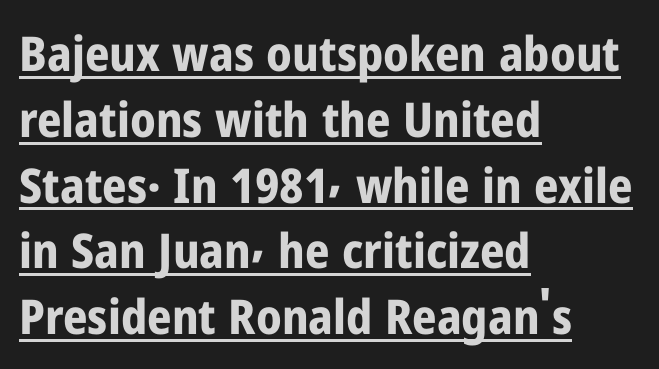
The image shows 48 px bold, condensed sans-serif type, upright; set left-aligned, normal line spacing (1.37x), normal letter spacing, underlined; low stroke contrast and a medium x-height.
